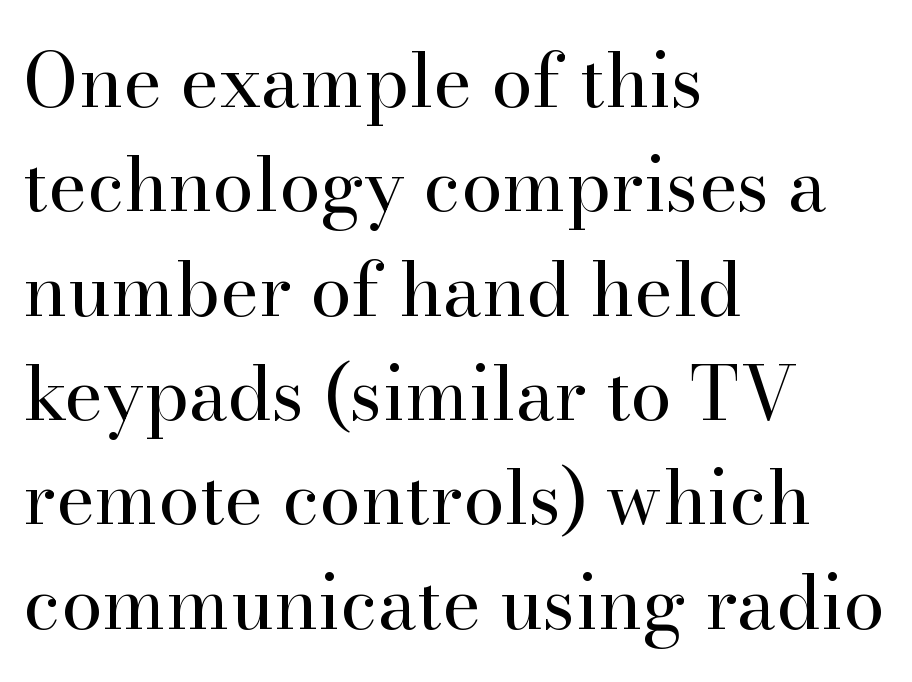
Q: Is the text bold? A: No.
Q: Is the text italic (slanted)? A: No, it is upright.
Q: Is the typeface a serif or a sans-serif typeface? A: Serif.
Q: Is the text underlined? A: No.
Q: How is the paragraph aligned? A: Left-aligned.
Q: Is the spacing between letters normal or unusually wide? A: Normal.
Q: Is the spacing between lines tight, normal or loose? A: Normal.
Q: Width (condensed, normal, or wide)? A: Normal.
Q: Stroke contrast? A: High.
Q: x-height? A: Small.
Q: Monospaced? A: No.
